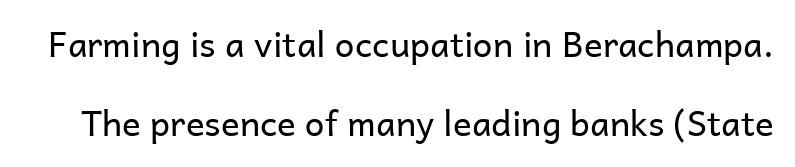
{"serif": "no", "italic": "no", "bold": "no", "weight": "regular", "width": "normal", "stroke_contrast": "low", "x_height": "medium", "monospaced": "no", "underline": "no", "line_spacing": "loose", "line_spacing_ratio": 2.25, "letter_spacing": "normal", "letter_spacing_em": 0.0, "glyph_px": 35}
